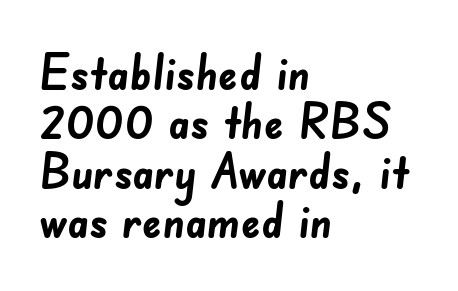
The image shows 49 px semibold sans-serif type; set left-aligned, tight line spacing (1.01x), normal letter spacing, not underlined; low stroke contrast and a small x-height.
